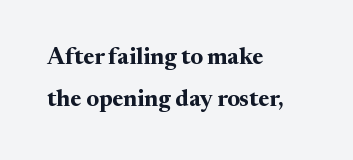
The space directly below the letters is spotless. Typesetter's note: full bold, strokes at maximum text heaviness. The letters stand upright; this is a roman face. Glyph-to-glyph distance matches everyday printed text. Notice how the passage keeps a crisp vertical edge on the left only.
